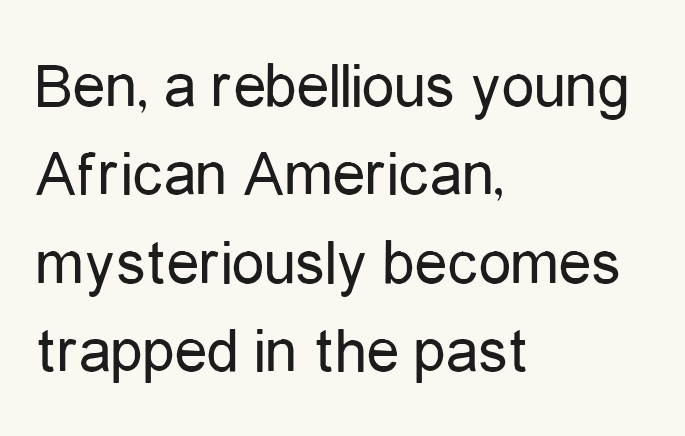
Q: Is the text bold? A: No.
Q: Is the text italic (slanted)? A: No, it is upright.
Q: Is the typeface a serif or a sans-serif typeface? A: Sans-serif.
Q: Is the text underlined? A: No.
Q: How is the paragraph aligned? A: Left-aligned.
Q: Is the spacing between letters normal or unusually wide? A: Normal.
Q: Is the spacing between lines tight, normal or loose? A: Normal.
Q: Width (condensed, normal, or wide)? A: Condensed.
Q: Stroke contrast? A: Low.
Q: x-height? A: Medium.
Q: Monospaced? A: No.
